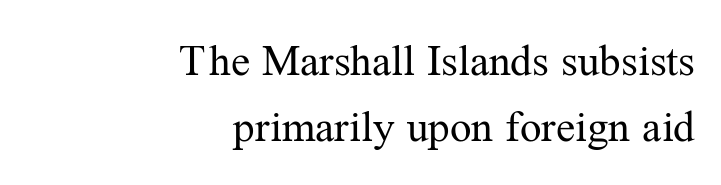
The image shows 43 px regular-weight serif type, upright; set right-aligned, normal line spacing (1.54x), normal letter spacing, not underlined; medium stroke contrast and a medium x-height.
